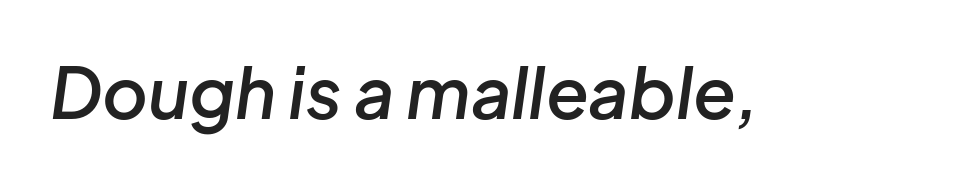
The type is set solid horizontally, with unmodified tracking. Its strokes are somewhat broadened, the hallmark of semibold type. Decoration check: the copy has no underline. Notice how the stems are inclined rather than vertical — that's the hallmark of italics. Each letter keeps its own natural width here, so spacing adapts to shape.
